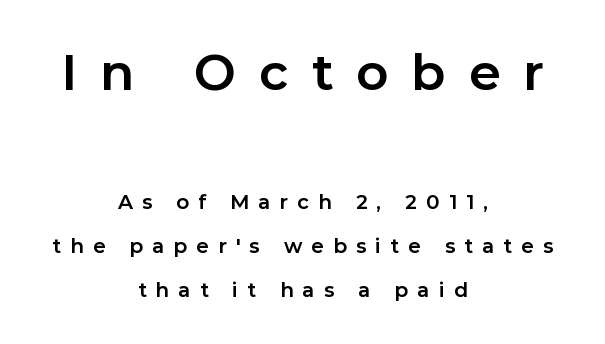
{"serif": "no", "italic": "no", "bold": "yes", "weight": "bold", "width": "normal", "stroke_contrast": "low", "x_height": "medium", "monospaced": "no", "underline": "no", "align": "center", "line_spacing": "loose", "line_spacing_ratio": 2.19, "letter_spacing": "wide", "letter_spacing_em": 0.46, "larger_block": "first", "size_ratio": 2.5, "glyph_px": 50}
